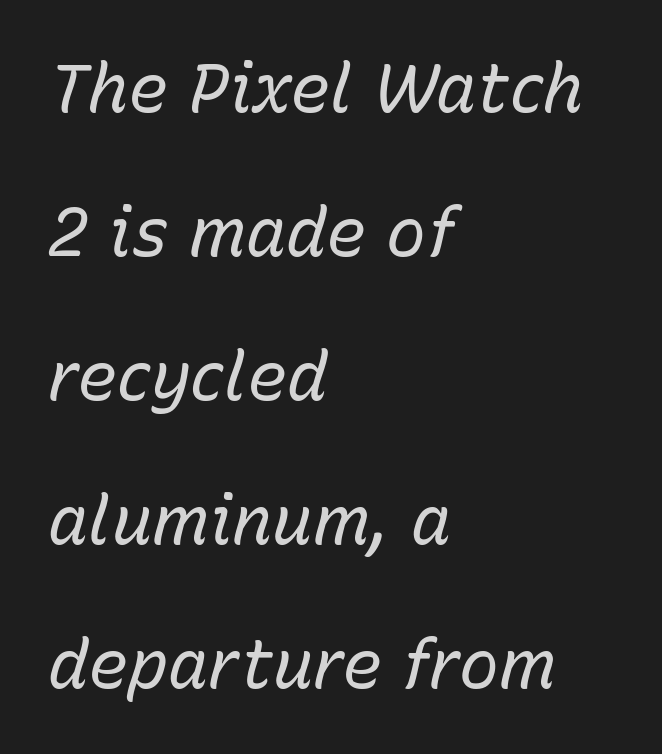
{"italic": "yes", "lean": "right", "slant_degrees": 15, "bold": "no", "weight": "regular", "width": "normal", "stroke_contrast": "low", "x_height": "medium", "monospaced": "no", "underline": "no", "align": "left", "line_spacing": "loose", "line_spacing_ratio": 2.15, "letter_spacing": "normal", "letter_spacing_em": 0.0, "glyph_px": 67}
